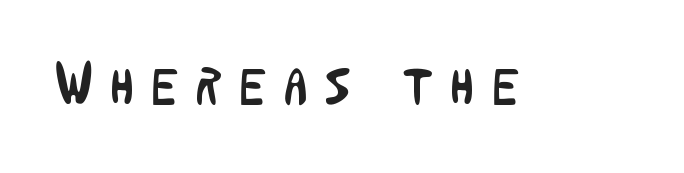
{"serif": "no", "italic": "no", "bold": "no", "weight": "regular", "width": "condensed", "stroke_contrast": "low", "x_height": "medium", "monospaced": "no", "underline": "no", "letter_spacing": "wide", "letter_spacing_em": 0.27, "glyph_px": 66}
